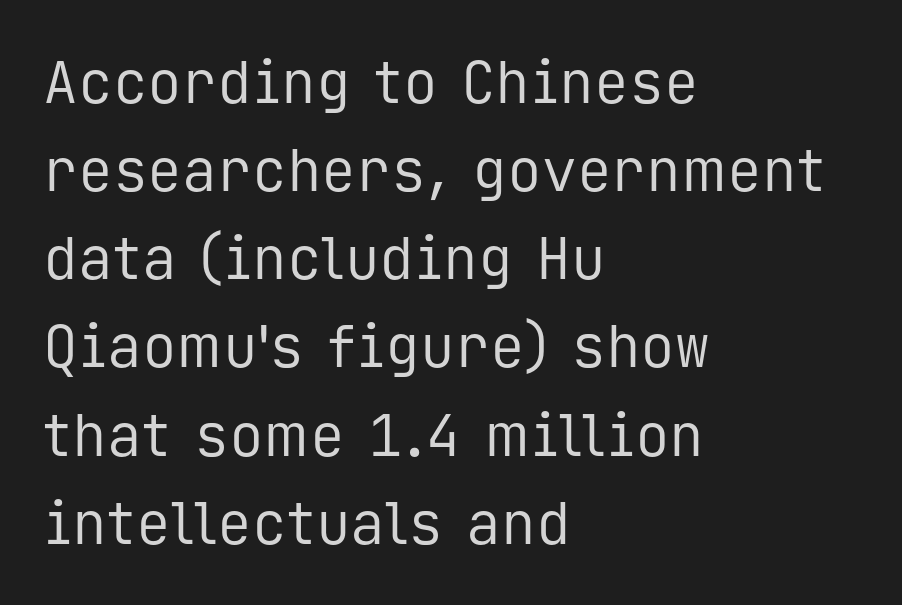
The image shows 58 px regular-weight sans-serif type, upright, monospaced; set left-aligned, normal line spacing (1.52x), normal letter spacing, not underlined; low stroke contrast and a medium x-height.
